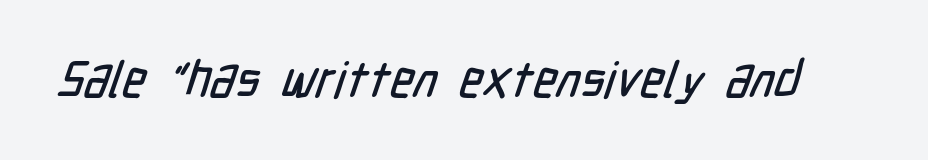
Q: Is the typeface a serif or a sans-serif typeface? A: Sans-serif.
Q: Is the text underlined? A: No.
Q: Is the spacing between letters normal or unusually wide? A: Normal.
Q: Width (condensed, normal, or wide)? A: Condensed.
Q: Stroke contrast? A: Low.
Q: x-height? A: Medium.
Q: Monospaced? A: No.
